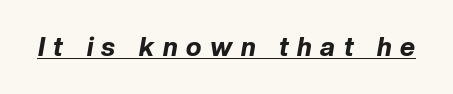
The image shows 26 px bold type, italic (leaning right); set unusually wide letter spacing (+0.33 em), underlined.
